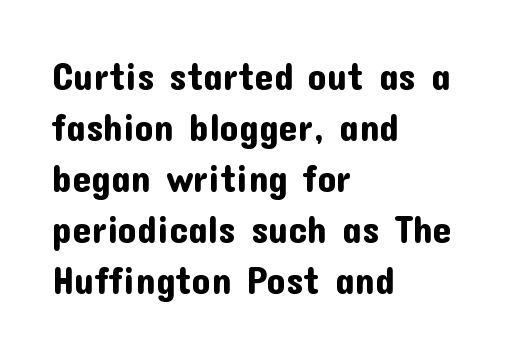
Q: Is the text italic (slanted)? A: No, it is upright.
Q: Is the typeface a serif or a sans-serif typeface? A: Sans-serif.
Q: Is the text underlined? A: No.
Q: How is the paragraph aligned? A: Left-aligned.
Q: Is the spacing between letters normal or unusually wide? A: Normal.
Q: Is the spacing between lines tight, normal or loose? A: Normal.
Q: Width (condensed, normal, or wide)? A: Normal.
Q: Stroke contrast? A: Low.
Q: x-height? A: Medium.
Q: Monospaced? A: No.
